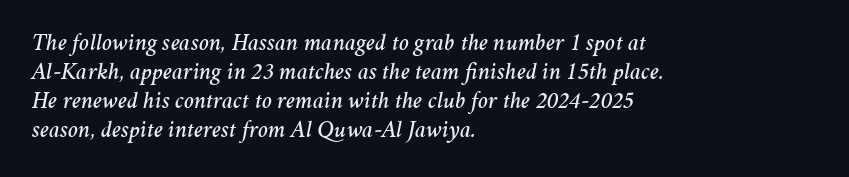
The image shows 24 px text type, italic (leaning right); set left-aligned, line spacing 1.21x, normal letter spacing, not underlined.
